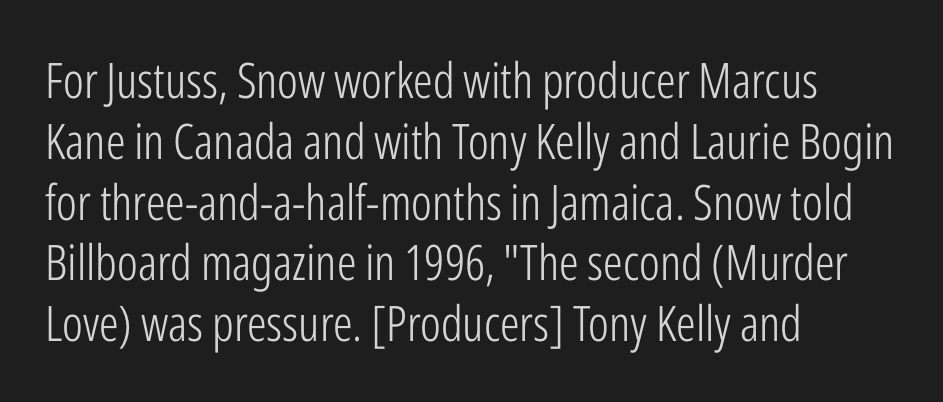
Each word holds together tightly as a unit, with standard inter-letter gaps. The typography opts for an upright posture over an oblique one. The designer went with a sans here, leaving each stem footless. The area under the type is left untouched. The rag falls on the right side of this text block.
